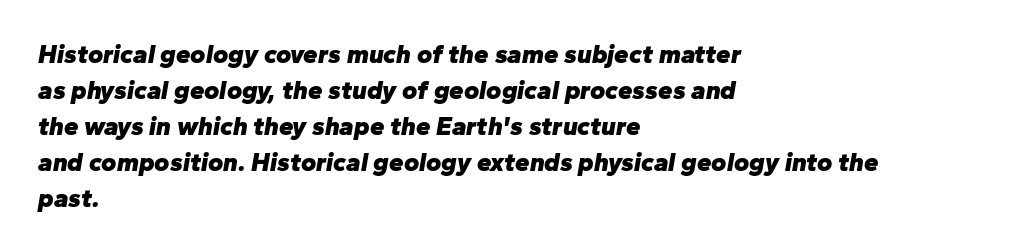
{"italic": "yes", "lean": "right", "slant_degrees": 10, "bold": "yes", "underline": "no", "align": "left", "line_spacing": "normal", "line_spacing_ratio": 1.38, "letter_spacing": "normal", "letter_spacing_em": 0.0, "glyph_px": 26}
